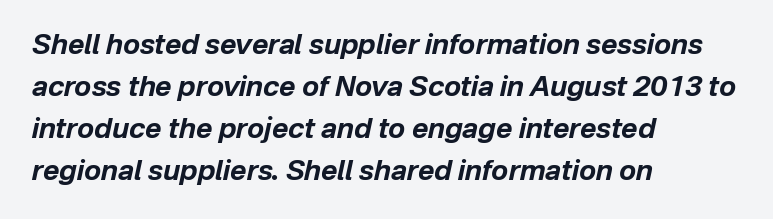
The image shows 28 px bold type, italic (leaning right); set left-aligned, normal line spacing (1.5x), normal letter spacing, not underlined; low stroke contrast and a medium x-height.
